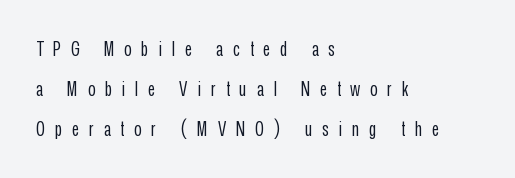
{"italic": "no", "bold": "no", "underline": "no", "align": "left", "line_spacing": "loose", "line_spacing_ratio": 2.01, "letter_spacing": "wide", "letter_spacing_em": 0.49, "glyph_px": 20}
